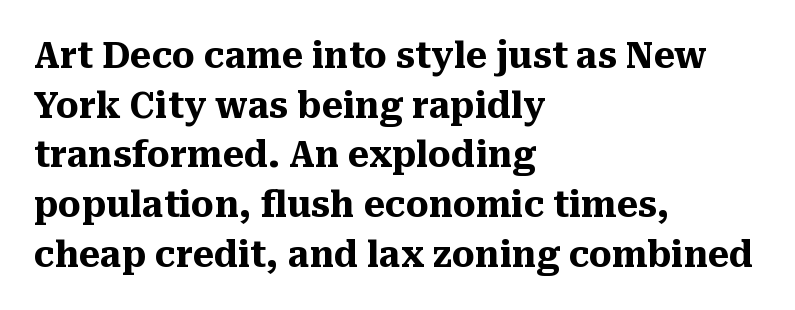
Q: Is the text bold? A: Yes.
Q: Is the text italic (slanted)? A: No, it is upright.
Q: Is the typeface a serif or a sans-serif typeface? A: Serif.
Q: Is the text underlined? A: No.
Q: How is the paragraph aligned? A: Left-aligned.
Q: Is the spacing between letters normal or unusually wide? A: Normal.
Q: Is the spacing between lines tight, normal or loose? A: Normal.
Q: Width (condensed, normal, or wide)? A: Normal.
Q: Stroke contrast? A: Medium.
Q: x-height? A: Medium.
Q: Monospaced? A: No.
